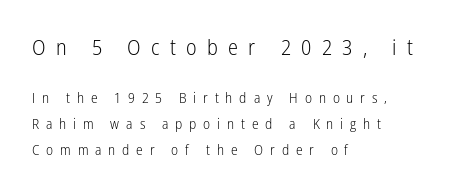
{"italic": "no", "bold": "no", "underline": "no", "align": "left", "line_spacing_ratio": 1.87, "letter_spacing": "wide", "letter_spacing_em": 0.49, "larger_block": "first", "size_ratio": 1.5, "glyph_px": 21}
